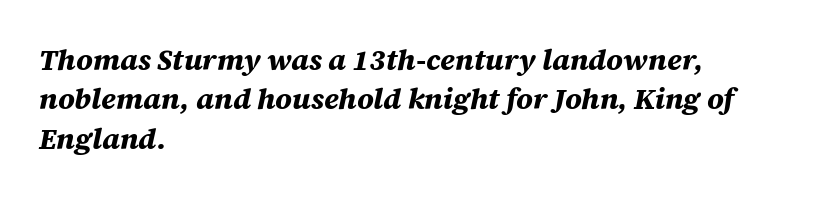
The image shows 29 px bold type, italic (leaning right); set left-aligned, normal line spacing (1.36x), normal letter spacing, not underlined; medium stroke contrast and a large x-height.
